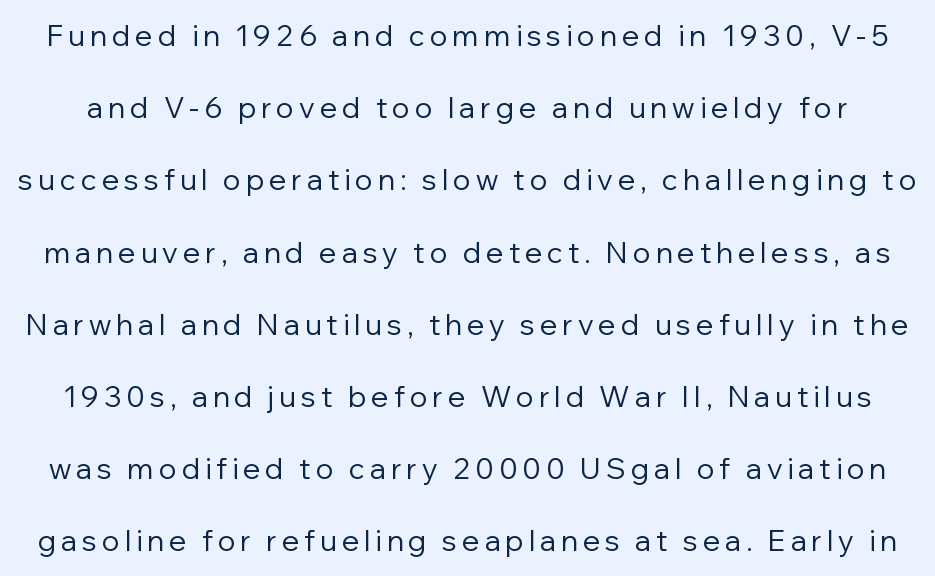
{"serif": "no", "italic": "no", "bold": "no", "weight": "regular", "width": "normal", "stroke_contrast": "low", "x_height": "medium", "monospaced": "no", "underline": "no", "line_spacing": "loose", "line_spacing_ratio": 2.49, "glyph_px": 29}
